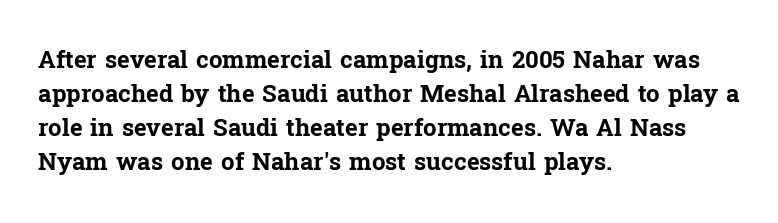
The image shows 24 px bold type, upright; set left-aligned, normal line spacing (1.41x), normal letter spacing, not underlined.
